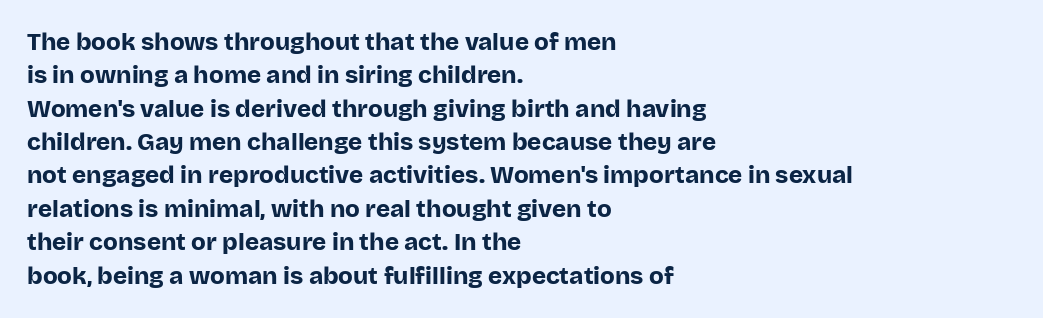
The image shows 24 px bold type, upright; set left-aligned, normal line spacing (1.39x), normal letter spacing, not underlined.
